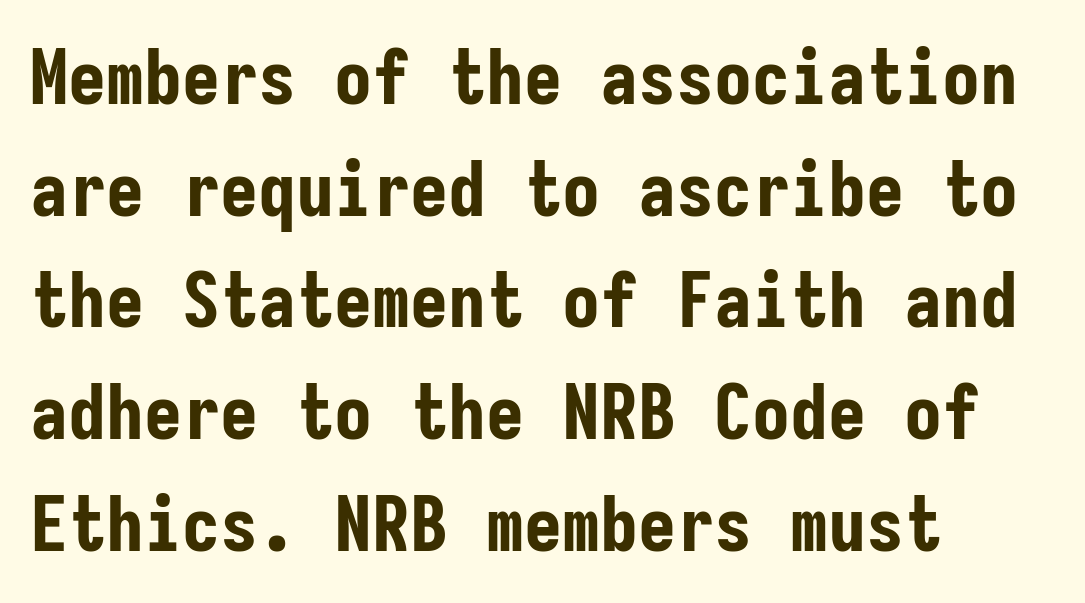
{"serif": "no", "italic": "no", "bold": "yes", "weight": "bold", "width": "condensed", "stroke_contrast": "low", "x_height": "medium", "monospaced": "yes", "underline": "no", "align": "left", "line_spacing": "normal", "line_spacing_ratio": 1.47, "letter_spacing": "normal", "letter_spacing_em": 0.0, "glyph_px": 76}
